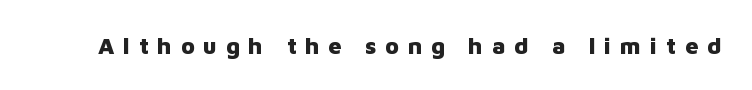
The glyphs have the mass of a bold cut. The letters are spread apart with noticeably loose tracking. The typography opts for an upright posture over an oblique one. Clear beneath every line of the passage.
